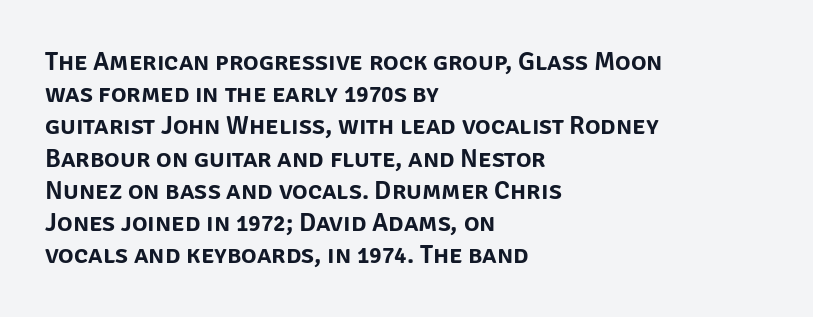
The image shows 26 px text type, upright; set left-aligned, line spacing 1.24x, normal letter spacing, not underlined.
